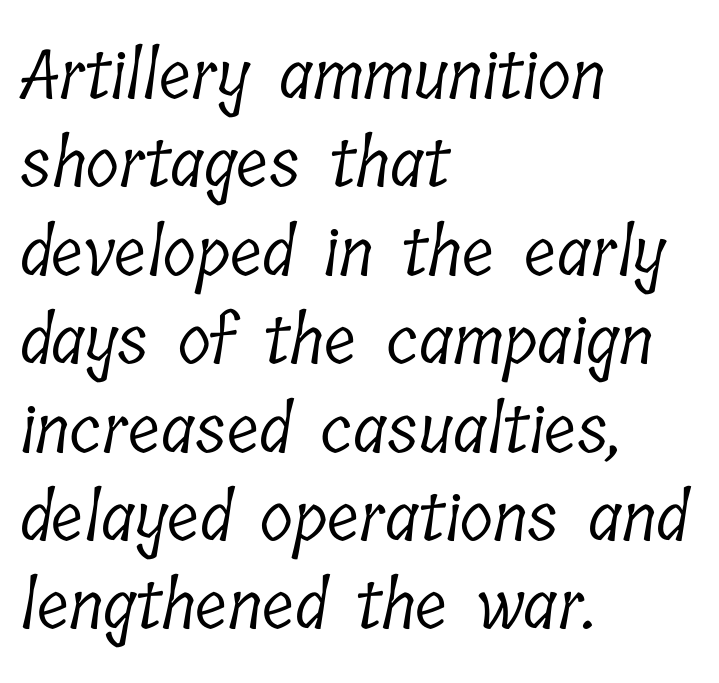
Q: Is the text bold? A: No.
Q: Is the typeface a serif or a sans-serif typeface? A: Serif.
Q: Is the text underlined? A: No.
Q: How is the paragraph aligned? A: Left-aligned.
Q: Is the spacing between letters normal or unusually wide? A: Normal.
Q: Is the spacing between lines tight, normal or loose? A: Normal.
Q: Width (condensed, normal, or wide)? A: Condensed.
Q: Stroke contrast? A: Low.
Q: x-height? A: Medium.
Q: Monospaced? A: No.
